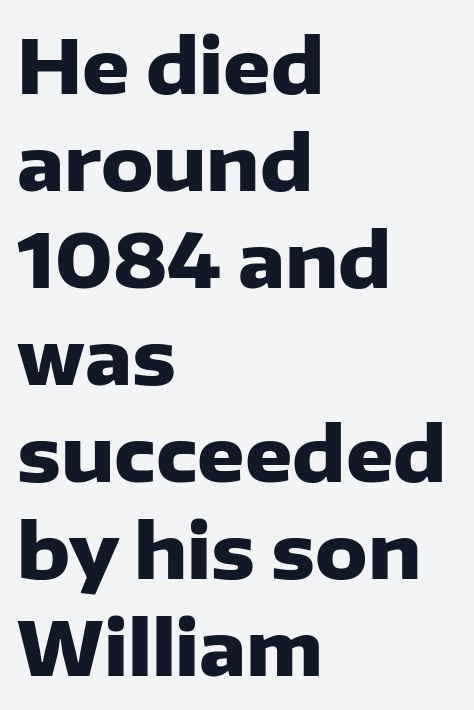
These lines sit exactly where default settings would place them. Think of a printed novel: that variable character pitch is what you see here. Posture: upright roman. Chunky letters — that's bold for sure.
